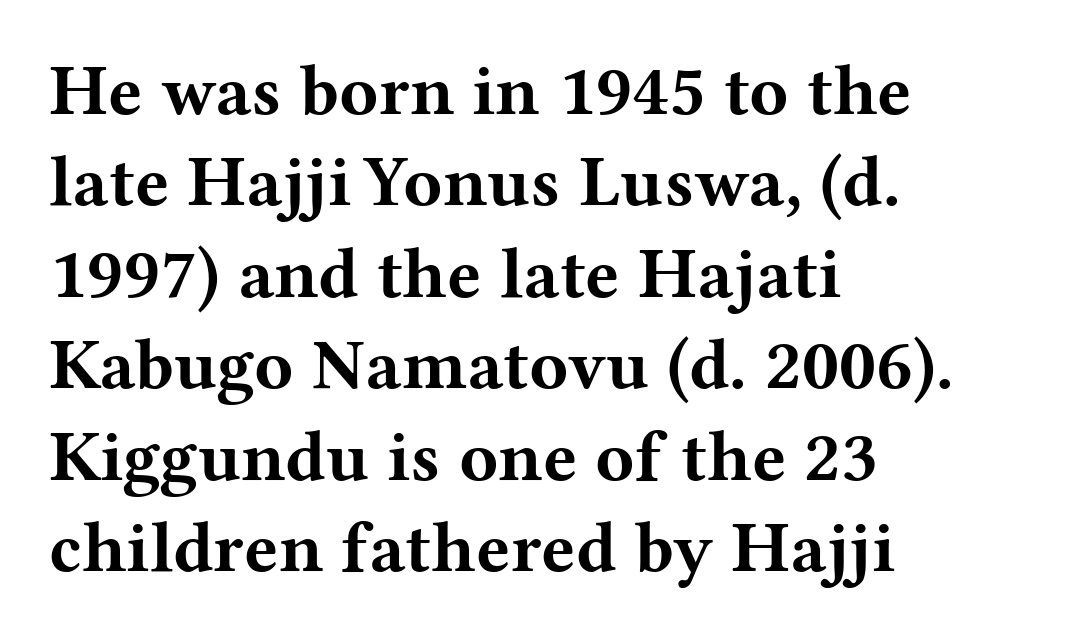
Q: Is the text bold? A: Yes.
Q: Is the text italic (slanted)? A: No, it is upright.
Q: Is the typeface a serif or a sans-serif typeface? A: Serif.
Q: Is the text underlined? A: No.
Q: How is the paragraph aligned? A: Left-aligned.
Q: Is the spacing between letters normal or unusually wide? A: Normal.
Q: Is the spacing between lines tight, normal or loose? A: Normal.
Q: Width (condensed, normal, or wide)? A: Wide.
Q: Stroke contrast? A: Medium.
Q: x-height? A: Medium.
Q: Monospaced? A: No.
